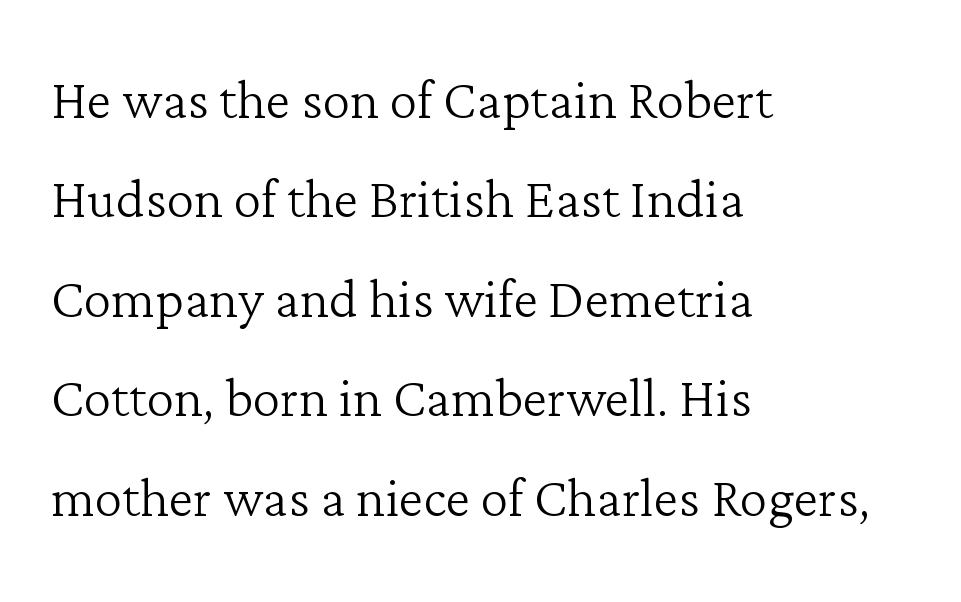
Classification — serif. Leading matches the norm, producing a regular column. This sample uses an upright cut, with every glyph sitting square on the baseline. The face looks like a standard text weight, possibly lighter. This rendering uses left alignment, leaving the right contour irregular. The horizontal fit of the characters is conventional and even.
